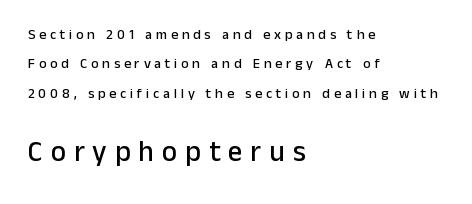
{"serif": "no", "italic": "no", "width": "normal", "stroke_contrast": "low", "x_height": "medium", "monospaced": "no", "underline": "no", "align": "left", "line_spacing": "loose", "line_spacing_ratio": 2.1, "letter_spacing": "wide", "letter_spacing_em": 0.27, "larger_block": "second", "size_ratio": 2.07, "glyph_px": 29}
